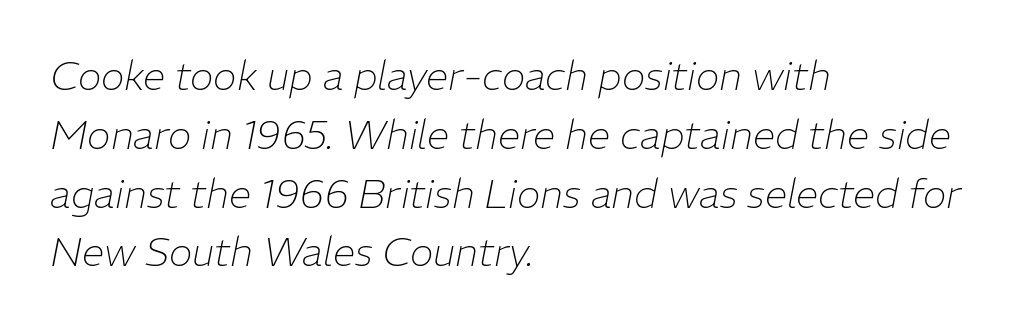
The image shows 40 px thin type, italic (leaning right); set left-aligned, normal line spacing (1.47x), normal letter spacing, not underlined; low stroke contrast and a medium x-height.
